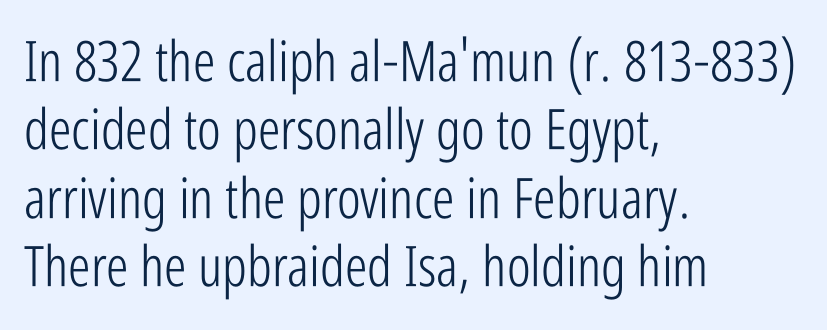
{"serif": "no", "italic": "no", "bold": "no", "weight": "light", "width": "condensed", "stroke_contrast": "low", "x_height": "medium", "monospaced": "no", "underline": "no", "align": "left", "line_spacing_ratio": 1.22, "letter_spacing": "normal", "letter_spacing_em": 0.0, "glyph_px": 56}
